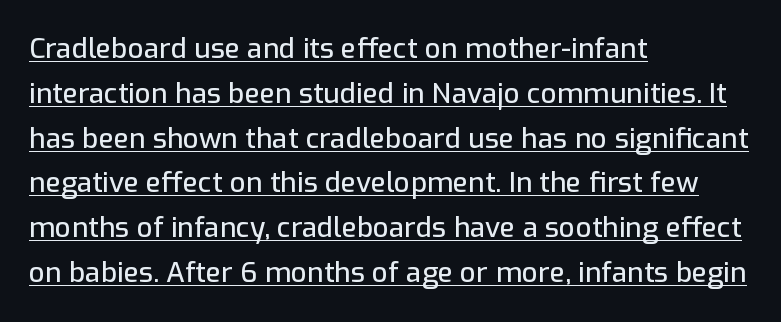
The lines in this sample share a left origin and differ only in where they stop. The letters stand straight up with perfectly vertical stems. One glance says typical: line gaps are just what's usual. What kind of face is this? One without serifs — a sans. This rendering features underlined lettering. Proportional: the letters do not fall into vertical columns.
